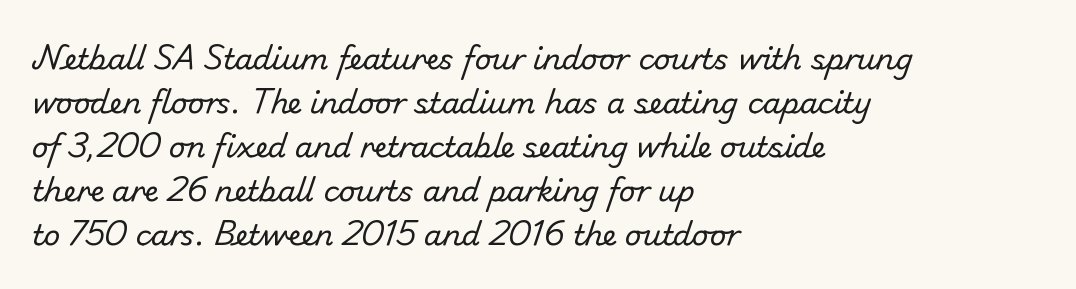
The leading is moderate, giving the passage an even texture. A sans-serif font was chosen for this passage. Words appear dense and cohesive because spacing is normal. These lines are rendered in a variable-pitch font. The font sits on the lighter half of the weight spectrum, regular included. Where is the straight margin? On the left.
